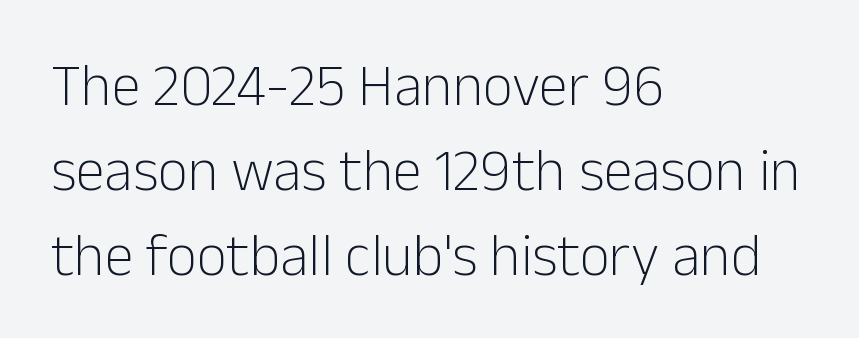
The image shows 59 px light sans-serif type, upright; set left-aligned, normal line spacing (1.44x), normal letter spacing, not underlined; low stroke contrast and a medium x-height.
